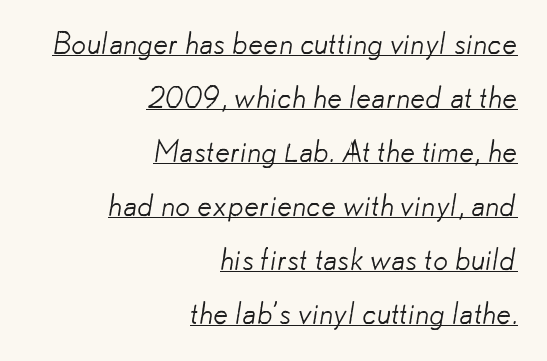
{"serif": "no", "bold": "no", "weight": "light", "width": "normal", "stroke_contrast": "low", "x_height": "small", "monospaced": "no", "underline": "yes", "align": "right", "line_spacing_ratio": 1.8, "letter_spacing": "normal", "letter_spacing_em": 0.0, "glyph_px": 30}
